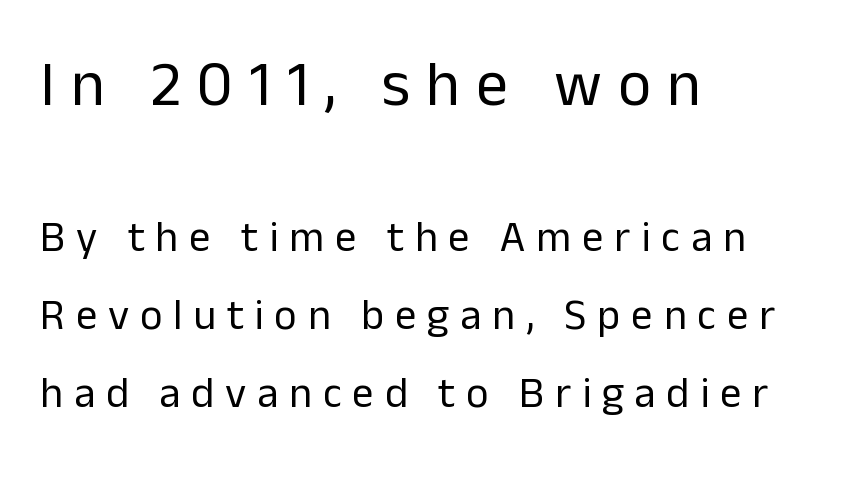
Q: Is the text bold? A: No.
Q: Is the text italic (slanted)? A: No, it is upright.
Q: Is the typeface a serif or a sans-serif typeface? A: Sans-serif.
Q: Is the text underlined? A: No.
Q: How is the paragraph aligned? A: Left-aligned.
Q: Is the spacing between letters normal or unusually wide? A: Unusually wide.
Q: Which block of text is set in a larger size, the first (top) or the second (bottom)? A: The first (top) one.
Q: Width (condensed, normal, or wide)? A: Normal.
Q: Stroke contrast? A: Low.
Q: x-height? A: Medium.
Q: Monospaced? A: No.
